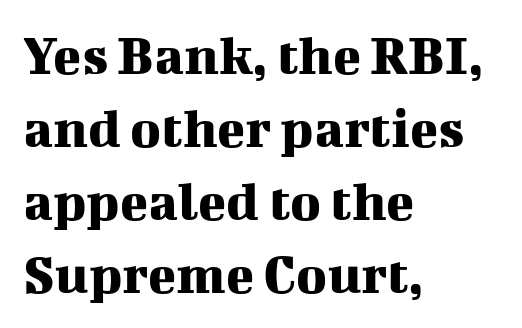
The block of text has a typical density, with ordinary space between rows. Tracking value appears to be zero — textbook default spacing. Is this a sans? No — the strokes have serifs. Line starts are locked; line ends wander.
